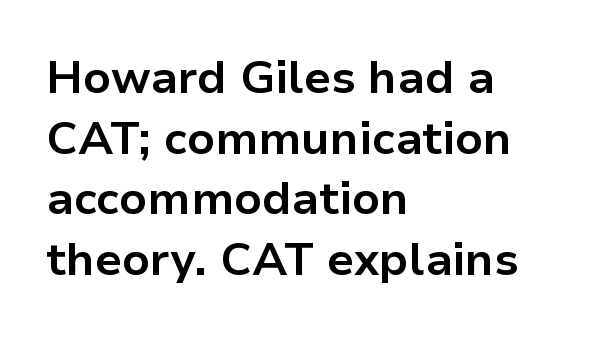
{"serif": "no", "italic": "no", "bold": "yes", "weight": "bold", "width": "normal", "stroke_contrast": "low", "x_height": "medium", "monospaced": "no", "underline": "no", "align": "left", "line_spacing": "normal", "line_spacing_ratio": 1.32, "letter_spacing": "normal", "letter_spacing_em": 0.0, "glyph_px": 46}
